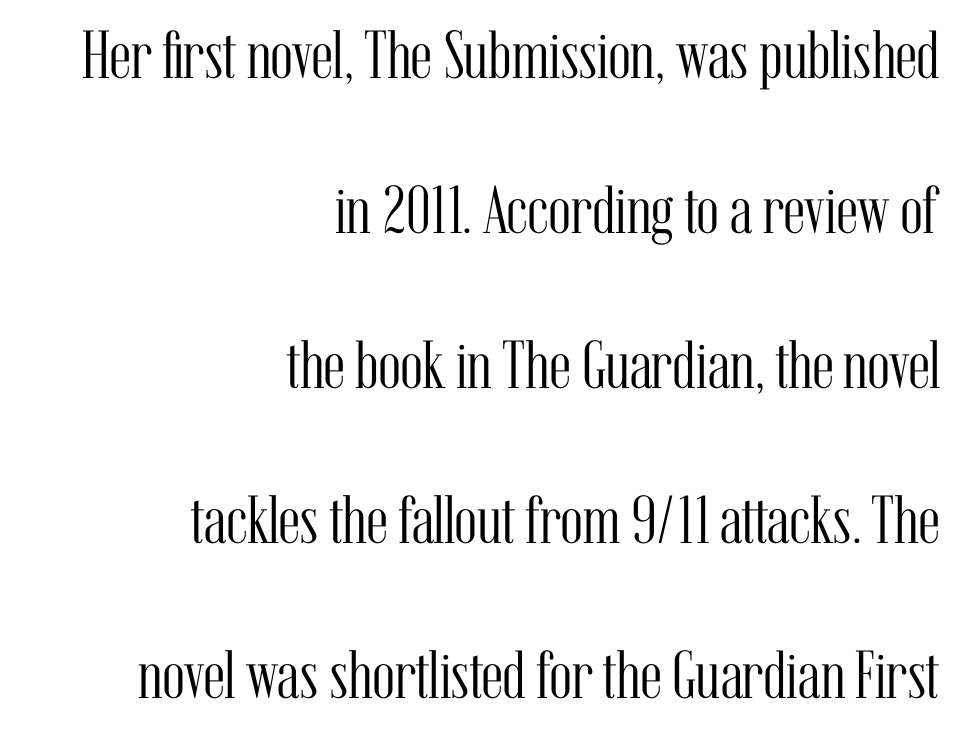
{"serif": "yes", "italic": "no", "bold": "no", "weight": "light", "width": "condensed", "stroke_contrast": "medium", "x_height": "medium", "monospaced": "no", "underline": "no", "align": "right", "line_spacing": "loose", "line_spacing_ratio": 2.28, "letter_spacing": "normal", "letter_spacing_em": 0.0, "glyph_px": 68}
